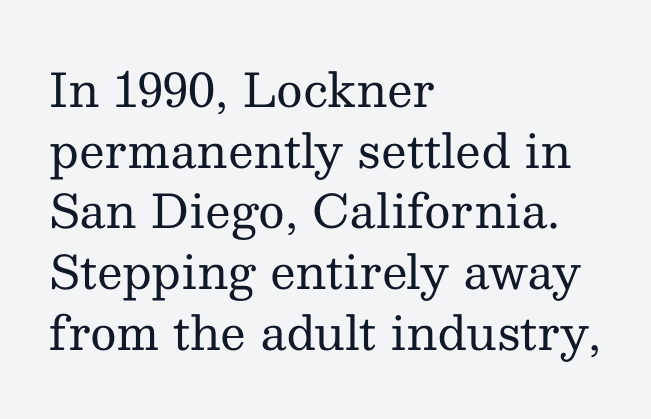
No extra ink here — the face is not bold. The text block is weighted toward the left margin, trailing off unevenly rightward. A typesetter would call this zero additional tracking. These lines are rendered in a variable-pitch font. Bare-footed words on every line. This is the regular roman posture of the typeface.
